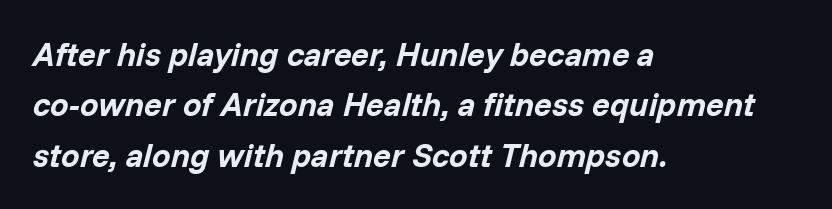
The image shows 33 px bold type, italic (leaning right); set left-aligned, normal line spacing (1.53x), normal letter spacing, not underlined; low stroke contrast and a medium x-height.
